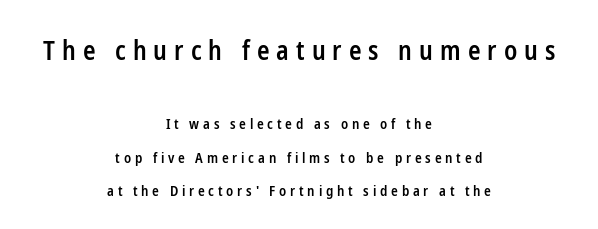
{"italic": "no", "bold": "semi", "underline": "no", "align": "center", "line_spacing": "loose", "line_spacing_ratio": 2.42, "letter_spacing": "wide", "letter_spacing_em": 0.27, "larger_block": "first", "size_ratio": 1.86, "glyph_px": 26}
